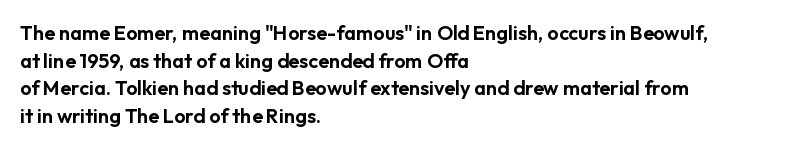
The block of text has a typical density, with ordinary space between rows. The letters stand straight up with perfectly vertical stems. Line starts are locked; line ends wander. Between one letter and the next there's only the usual sliver of space. Type without underlining.
